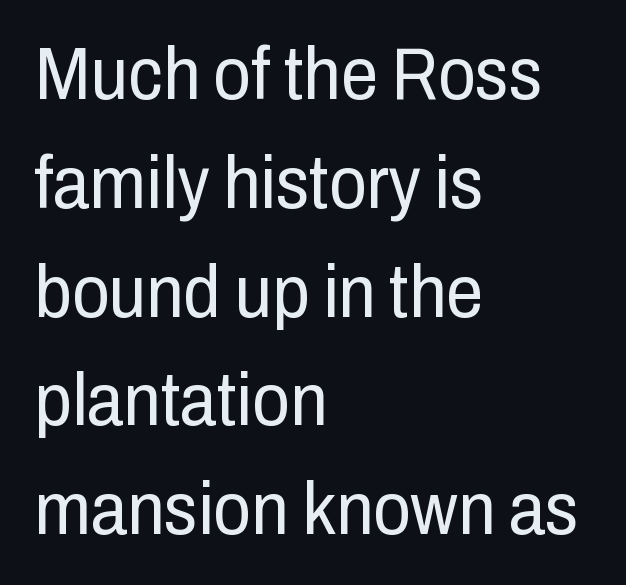
A sans-serif font was chosen for this passage. The compositor pushed each line to the left boundary. Nobody touched the tracking dial on this one. Bold? No — there's no thickening of the strokes.
